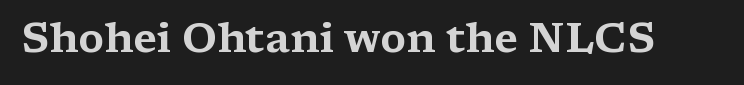
The image shows 42 px wide serif type, upright; set normal letter spacing, not underlined; medium stroke contrast and a medium x-height.
